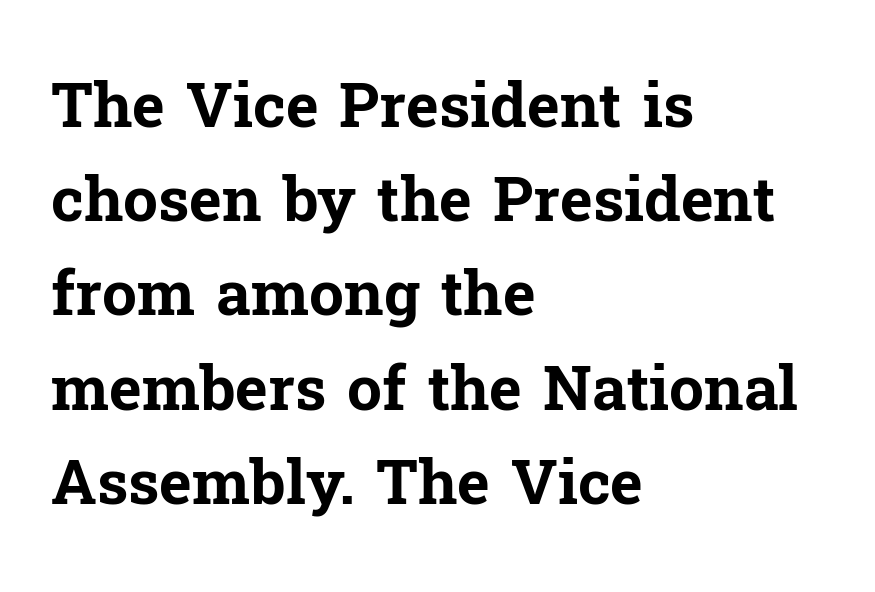
Character widths vary here, with narrow letters taking less room than wide ones. Summary of weight: heavy, a full bold. The font family rendered here belongs to the serif group. This rendering features lettering with no underline. Reading down the block, your eye returns to a fixed left position each line.
